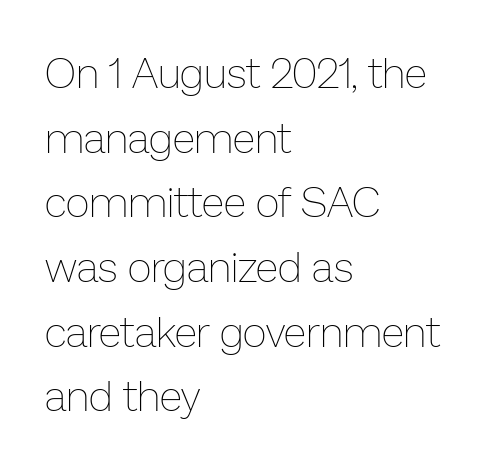
{"italic": "no", "bold": "no", "weight": "thin", "width": "normal", "stroke_contrast": "low", "x_height": "medium", "monospaced": "no", "underline": "no", "align": "left", "line_spacing": "normal", "line_spacing_ratio": 1.54, "letter_spacing": "normal", "letter_spacing_em": 0.0, "glyph_px": 42}
